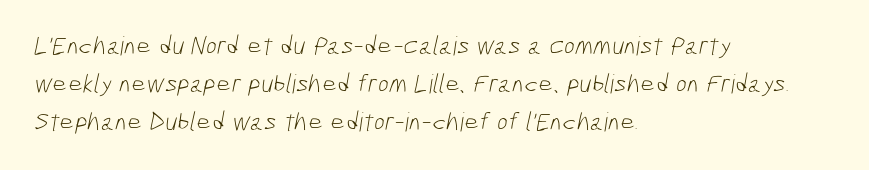
Unmarked baselines from the first word to the last. Each word holds together tightly as a unit, with standard inter-letter gaps. What's the leading like? Ordinary, nothing unusual. Unbolded letterforms with no extra heft.
